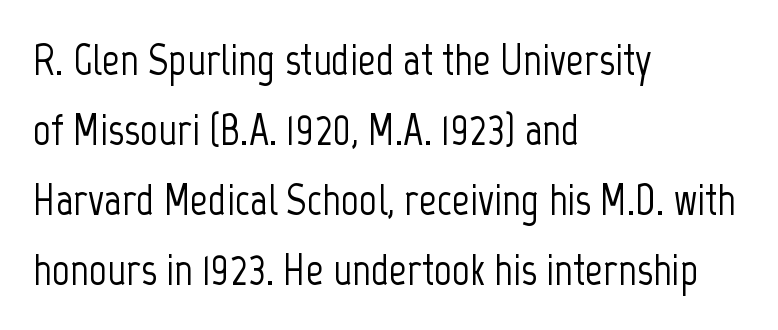
The image shows 44 px condensed sans-serif type, upright; set left-aligned, normal line spacing (1.59x), normal letter spacing, not underlined; low stroke contrast and a medium x-height.
